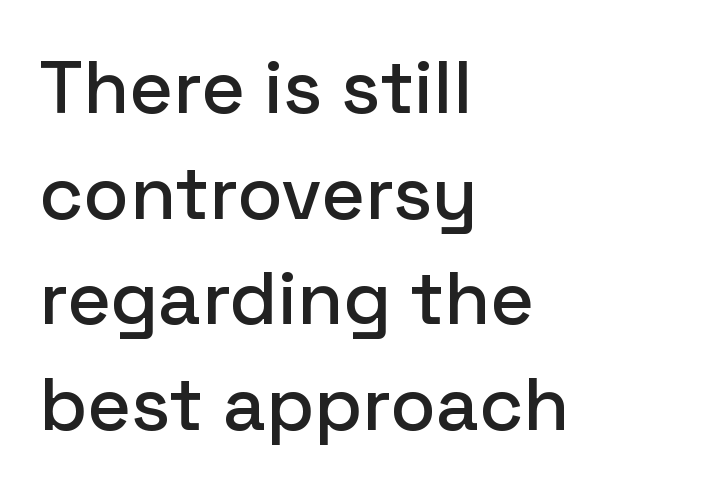
{"serif": "no", "italic": "no", "width": "normal", "stroke_contrast": "low", "x_height": "medium", "monospaced": "no", "underline": "no", "align": "left", "line_spacing": "normal", "line_spacing_ratio": 1.41, "letter_spacing": "normal", "letter_spacing_em": 0.0, "glyph_px": 75}
